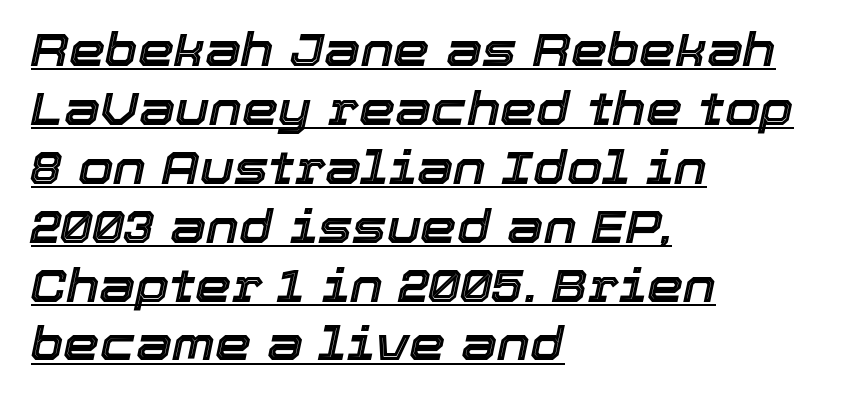
The passage shown stacks its lines at a standard gap. The glyphs look as if they've been sheared to an angle. Check the space under the baseline: a stroke is drawn there. The passage shown has conventional tracking throughout. One-word summary of the alignment: left. Note the varied advance widths — an 'i' is clearly narrower than an 'm'.
